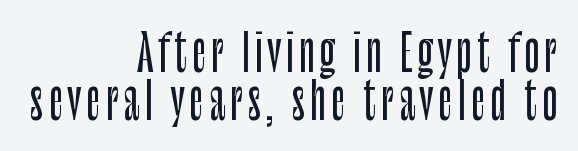
{"serif": "no", "italic": "no", "width": "condensed", "stroke_contrast": "low", "x_height": "large", "monospaced": "no", "underline": "no", "align": "right", "line_spacing": "tight", "line_spacing_ratio": 0.97, "glyph_px": 50}
